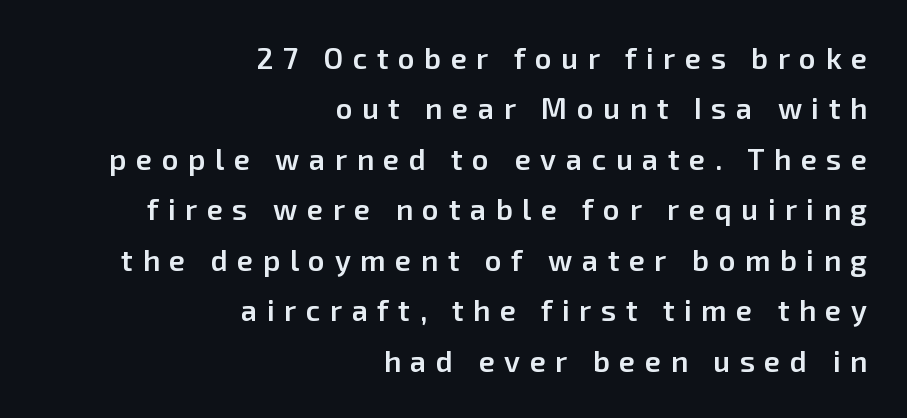
The image shows 29 px semibold sans-serif type, upright; set right-aligned, line spacing 1.74x, unusually wide letter spacing (+0.33 em), not underlined; low stroke contrast and a medium x-height.
